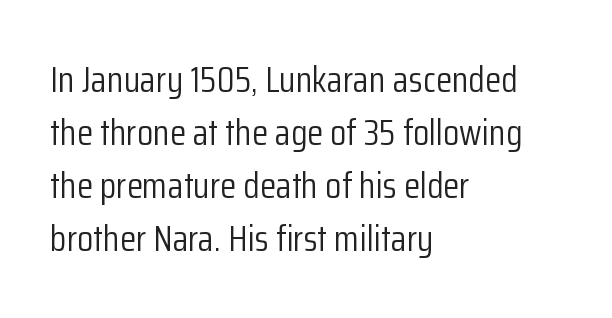
{"serif": "no", "italic": "no", "bold": "no", "weight": "light", "width": "condensed", "stroke_contrast": "low", "x_height": "medium", "monospaced": "no", "underline": "no", "align": "left", "line_spacing": "normal", "line_spacing_ratio": 1.43, "letter_spacing": "normal", "letter_spacing_em": 0.0, "glyph_px": 37}
